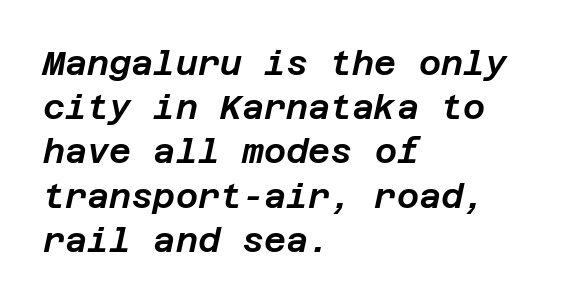
The image shows 34 px text type, italic (leaning right); set left-aligned, normal line spacing (1.3x), normal letter spacing, not underlined; low stroke contrast and a large x-height.
